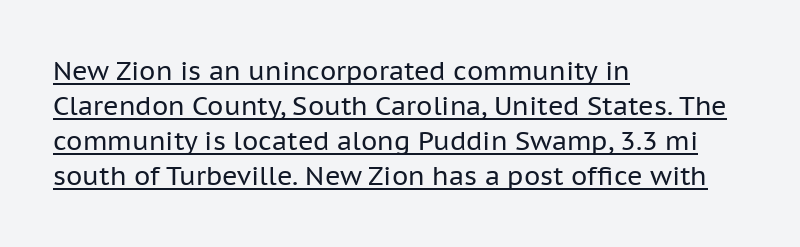
{"italic": "no", "bold": "no", "underline": "yes", "align": "left", "line_spacing": "normal", "line_spacing_ratio": 1.35, "letter_spacing": "normal", "letter_spacing_em": 0.0, "glyph_px": 26}
